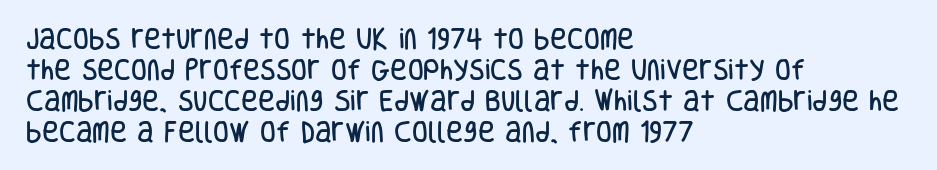
{"italic": "no", "underline": "no", "align": "left", "line_spacing": "normal", "line_spacing_ratio": 1.35, "letter_spacing": "normal", "letter_spacing_em": 0.0, "glyph_px": 23}
